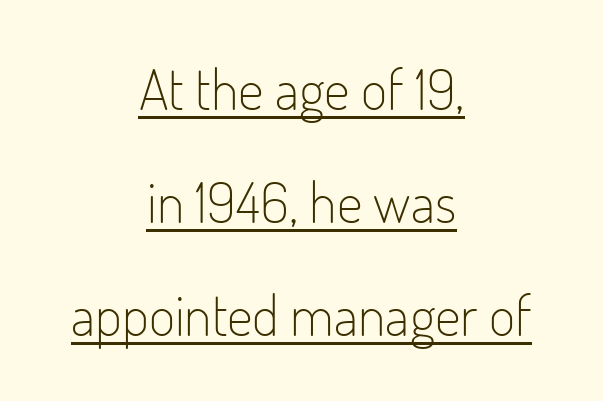
Think standard paragraph weight, or any step lighter than that. A typesetter would call this proportional, since set widths differ per character. A typesetter would label this face a sans. The text block is weighted toward neither margin, spreading evenly from the middle. Regarding leading, the lines here are spaced well apart. Vertical strokes here are truly vertical.
